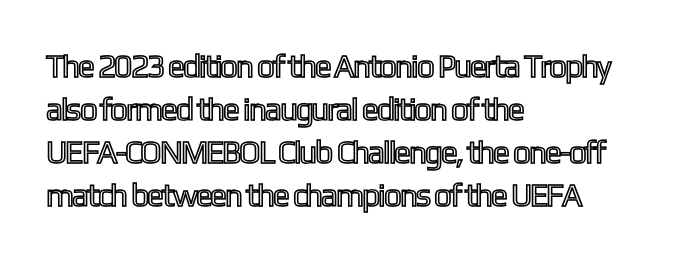
The line-height multiplier appears to be the usual default. Is there any slant? The stems are plumb. This sample is left-justified, so line endings fall wherever the words run out. This sample has the flowing, uneven cadence of proportional lettering.
